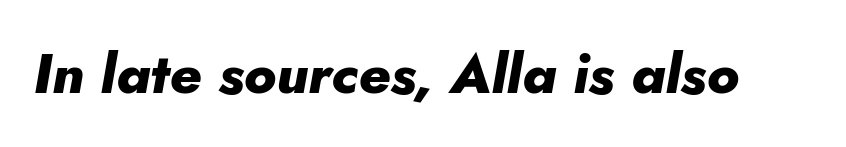
Q: Is the text bold? A: Yes.
Q: Is the text italic (slanted)? A: Yes, it leans right by about 10 degrees.
Q: Is the text underlined? A: No.
Q: Is the spacing between letters normal or unusually wide? A: Normal.
Q: Width (condensed, normal, or wide)? A: Normal.
Q: Stroke contrast? A: Low.
Q: x-height? A: Small.
Q: Monospaced? A: No.
